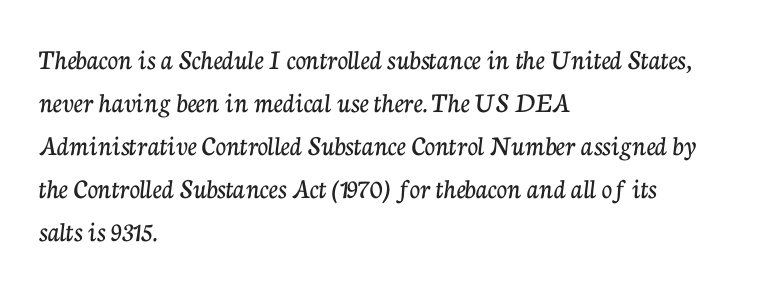
Only glyphs here, with clear space below each row. These lines are rendered in a variable-pitch font. These lines are set flush left with a ragged right edge. A serif font was chosen for this passage. Is there much room between lines? A standard amount, neither cramped nor airy.
